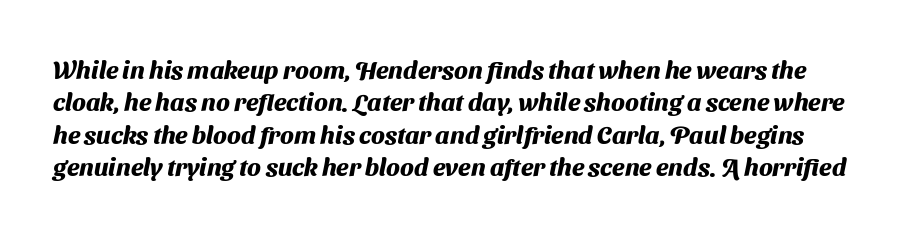
Descenders hang freely into open space. Compared with an ordinary text face, these strokes are far heavier — a full bold. You could call the tracking neutral — neither tight nor loose. Line spacing here is normal.
